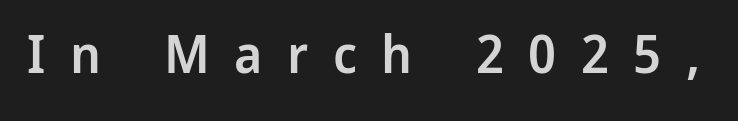
Q: Is the text bold? A: Semi-bold.
Q: Is the text italic (slanted)? A: No, it is upright.
Q: Is the typeface a serif or a sans-serif typeface? A: Sans-serif.
Q: Is the text underlined? A: No.
Q: Is the spacing between letters normal or unusually wide? A: Unusually wide.
Q: Width (condensed, normal, or wide)? A: Normal.
Q: Stroke contrast? A: Low.
Q: x-height? A: Medium.
Q: Monospaced? A: No.
